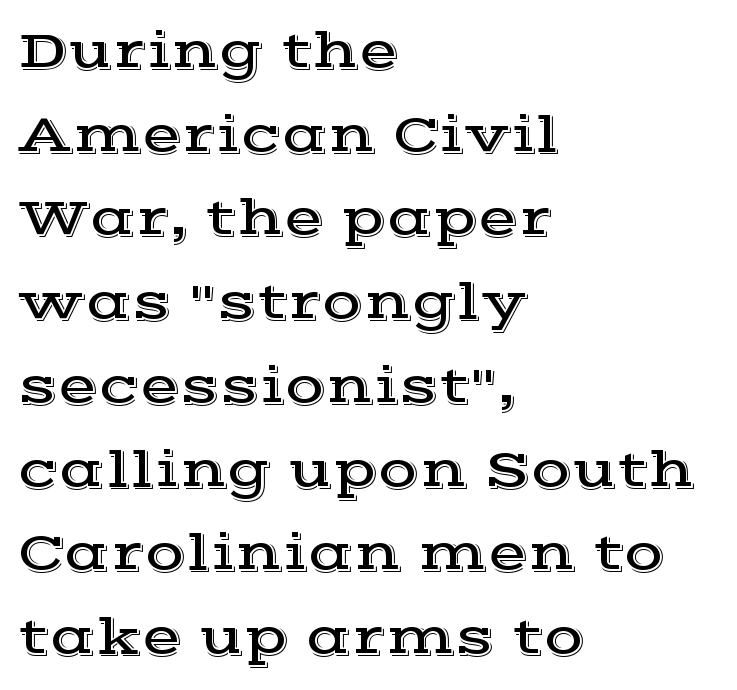
The image shows 53 px wide serif type, upright; set left-aligned, normal line spacing (1.58x), normal letter spacing, not underlined; a medium x-height.
